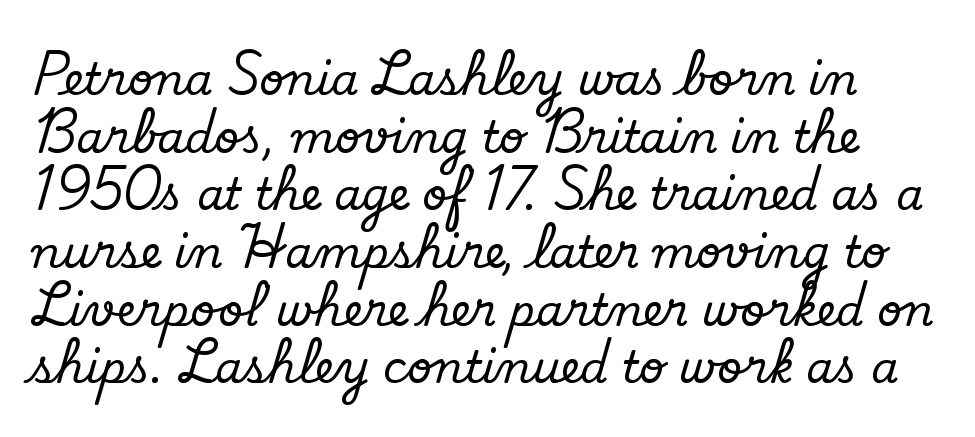
The block of text has a typical density, with ordinary space between rows. The letters sit at their default tracking, neither squeezed nor spread. The passage shown is typed in a proportional face where columns would drift. Just letters on the line, the space beneath them empty. The text was rendered using a seriffed face with decorative stroke endings.
